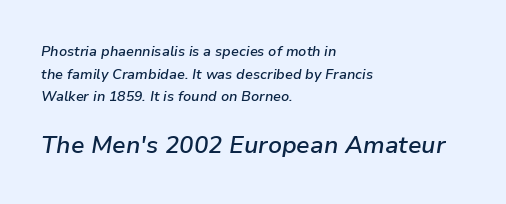
{"italic": "yes", "lean": "right", "slant_degrees": 9, "bold": "semi", "underline": "no", "align": "left", "line_spacing": "normal", "line_spacing_ratio": 1.62, "letter_spacing": "normal", "letter_spacing_em": 0.0, "larger_block": "second", "size_ratio": 1.71, "glyph_px": 24}
